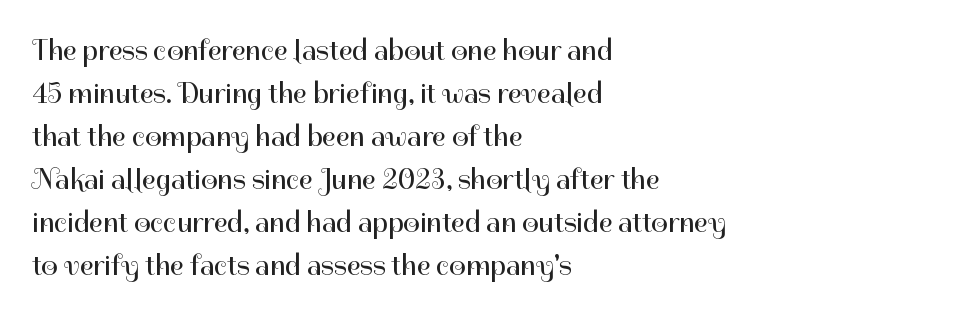
You can tell from the bare stems that sans-serif type was used. Notice how the passage keeps a crisp vertical edge on the left only. Students, note that the glyphs here touch the page at normal intervals. Nothing heavy about these letters — not bold at all. Proportional: the letters do not fall into vertical columns. You can tell it's not italic because the verticals are truly vertical.
